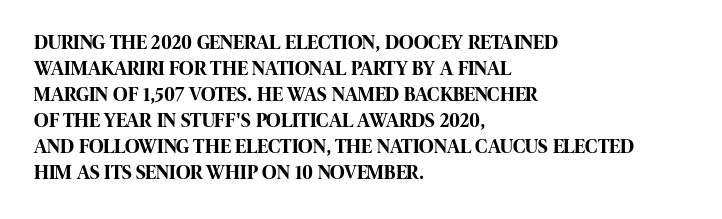
The lettering holds an erect, upright posture throughout. The text block is weighted toward the left margin, trailing off unevenly rightward. The strokes are fattened all the way to bold. Bare-footed words on every line.
